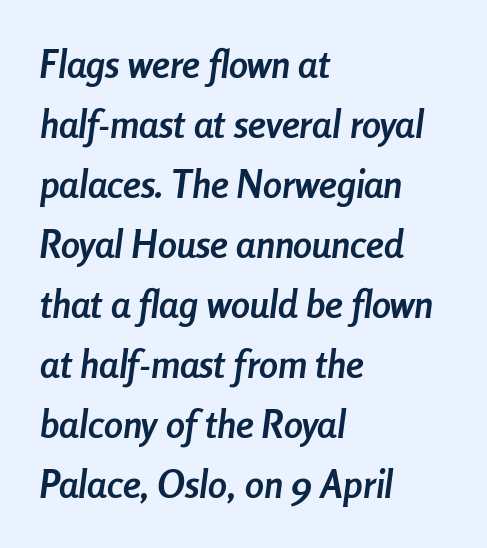
{"italic": "yes", "lean": "right", "slant_degrees": 8, "bold": "yes", "weight": "semibold", "width": "condensed", "stroke_contrast": "low", "x_height": "medium", "monospaced": "no", "underline": "no", "align": "left", "line_spacing": "normal", "line_spacing_ratio": 1.58, "letter_spacing": "normal", "letter_spacing_em": 0.0, "glyph_px": 38}
